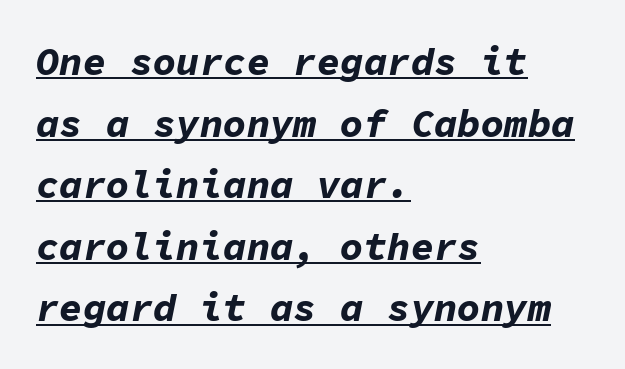
You could call the tracking neutral — neither tight nor loose. The rendering uses typewriter-style spacing with identical character cells. What's the leading like? Ordinary, nothing unusual. Does a line run under the words? Yes, clearly. Italic? Definitely — the glyphs are oblique.
